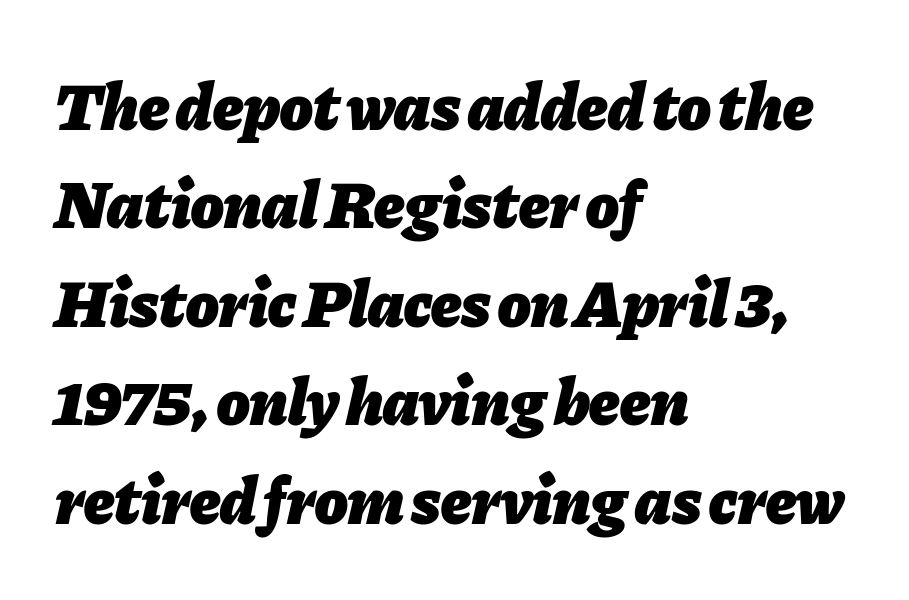
The image shows 67 px heavy type, italic (leaning right); set left-aligned, normal line spacing (1.47x), normal letter spacing, not underlined; low stroke contrast and a medium x-height.
